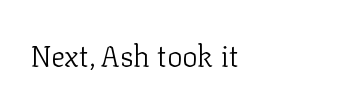
The image shows 29 px light serif type, upright; set left-aligned, normal letter spacing, not underlined; low stroke contrast and a medium x-height.
